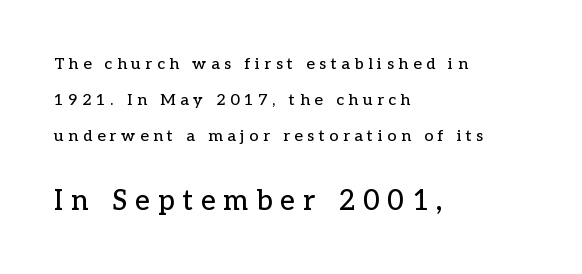
{"serif": "yes", "italic": "no", "width": "normal", "stroke_contrast": "low", "x_height": "medium", "monospaced": "no", "underline": "no", "align": "left", "line_spacing": "loose", "line_spacing_ratio": 2.25, "letter_spacing": "wide", "letter_spacing_em": 0.29, "larger_block": "second", "size_ratio": 1.75, "glyph_px": 28}
